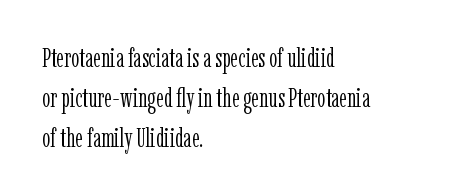
Nobody touched the tracking dial on this one. Line starts are locked; line ends wander. The block of text has a typical density, with ordinary space between rows. The glyphs are unaccompanied by any horizontal stroke below them. Notice how the stems are strictly vertical — no italics here. These glyphs show unthickened strokes, regular width or finer.
